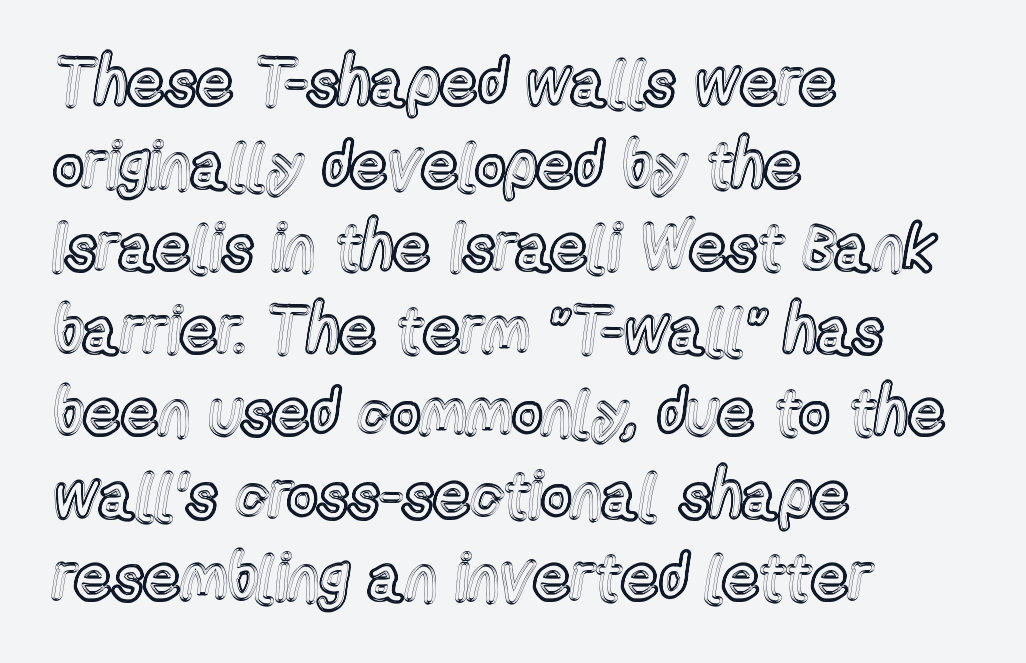
Q: Is the text italic (slanted)? A: Yes.
Q: Is the text underlined? A: No.
Q: How is the paragraph aligned? A: Left-aligned.
Q: Is the spacing between letters normal or unusually wide? A: Normal.
Q: Is the spacing between lines tight, normal or loose? A: Normal.
Q: Width (condensed, normal, or wide)? A: Condensed.
Q: x-height? A: Medium.
Q: Monospaced? A: No.
